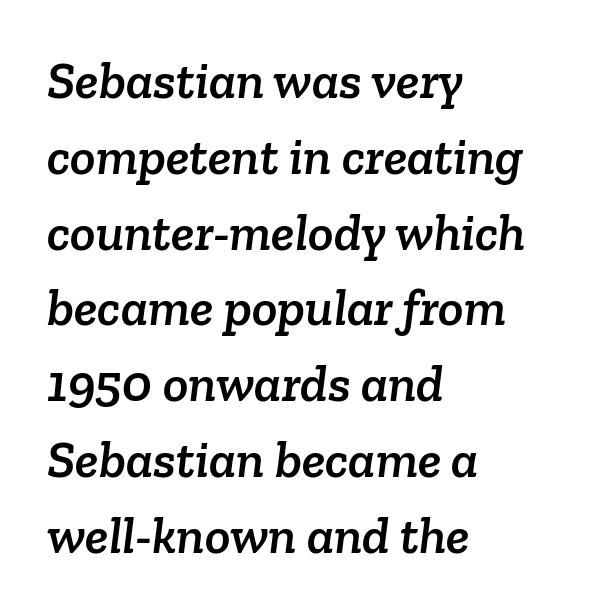
{"serif": "yes", "width": "normal", "stroke_contrast": "low", "x_height": "medium", "monospaced": "no", "underline": "no", "align": "left", "line_spacing": "normal", "line_spacing_ratio": 1.43, "letter_spacing": "normal", "letter_spacing_em": 0.0, "glyph_px": 53}
